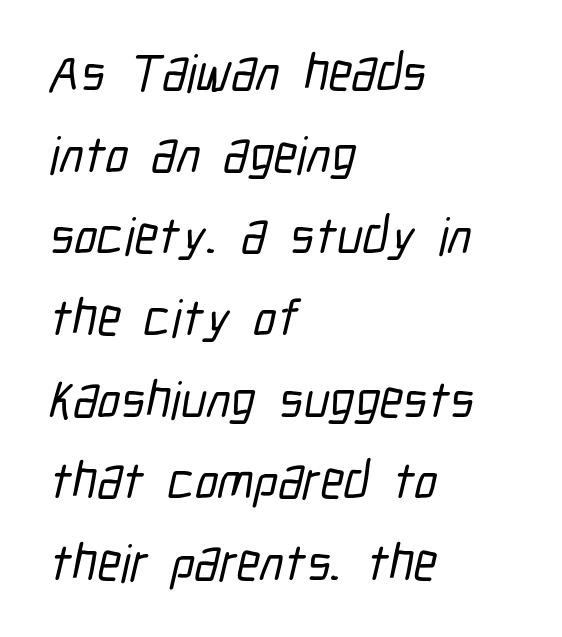
Q: Is the typeface a serif or a sans-serif typeface? A: Sans-serif.
Q: Is the text underlined? A: No.
Q: How is the paragraph aligned? A: Left-aligned.
Q: Is the spacing between letters normal or unusually wide? A: Normal.
Q: Is the spacing between lines tight, normal or loose? A: Normal.
Q: Width (condensed, normal, or wide)? A: Condensed.
Q: Stroke contrast? A: Low.
Q: x-height? A: Medium.
Q: Monospaced? A: No.
